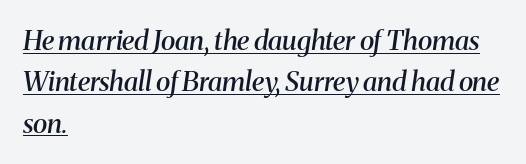
The image shows 27 px text type, italic (leaning right); set left-aligned, normal line spacing (1.53x), normal letter spacing, underlined.
